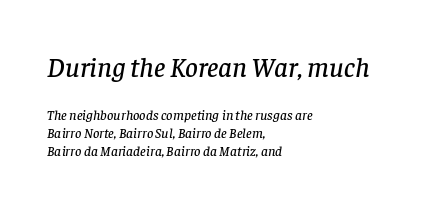
{"serif": "yes", "italic": "yes", "lean": "right", "slant_degrees": 8, "width": "normal", "stroke_contrast": "low", "x_height": "large", "monospaced": "no", "underline": "no", "align": "left", "line_spacing": "normal", "line_spacing_ratio": 1.28, "letter_spacing": "normal", "letter_spacing_em": 0.0, "larger_block": "first", "size_ratio": 2.0, "glyph_px": 28}
